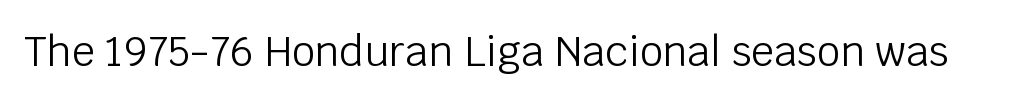
Q: Is the text bold? A: No.
Q: Is the text italic (slanted)? A: No, it is upright.
Q: Is the typeface a serif or a sans-serif typeface? A: Sans-serif.
Q: Is the text underlined? A: No.
Q: Is the spacing between letters normal or unusually wide? A: Normal.
Q: Width (condensed, normal, or wide)? A: Normal.
Q: Stroke contrast? A: Low.
Q: x-height? A: Large.
Q: Monospaced? A: No.
